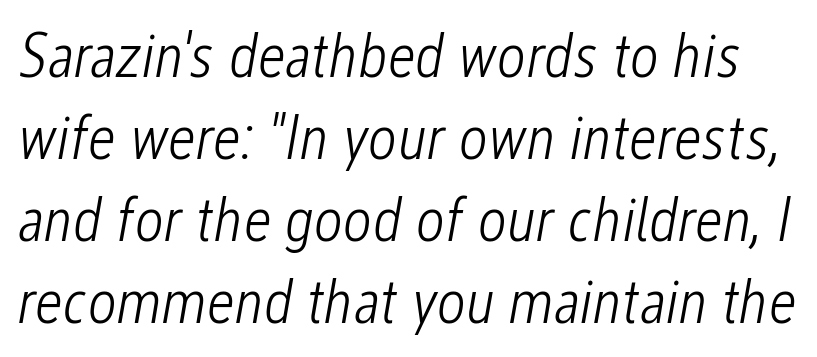
{"italic": "yes", "lean": "right", "slant_degrees": 12, "bold": "no", "weight": "light", "width": "condensed", "stroke_contrast": "low", "x_height": "medium", "monospaced": "no", "underline": "no", "line_spacing": "normal", "line_spacing_ratio": 1.3, "letter_spacing": "normal", "letter_spacing_em": 0.0, "glyph_px": 63}
